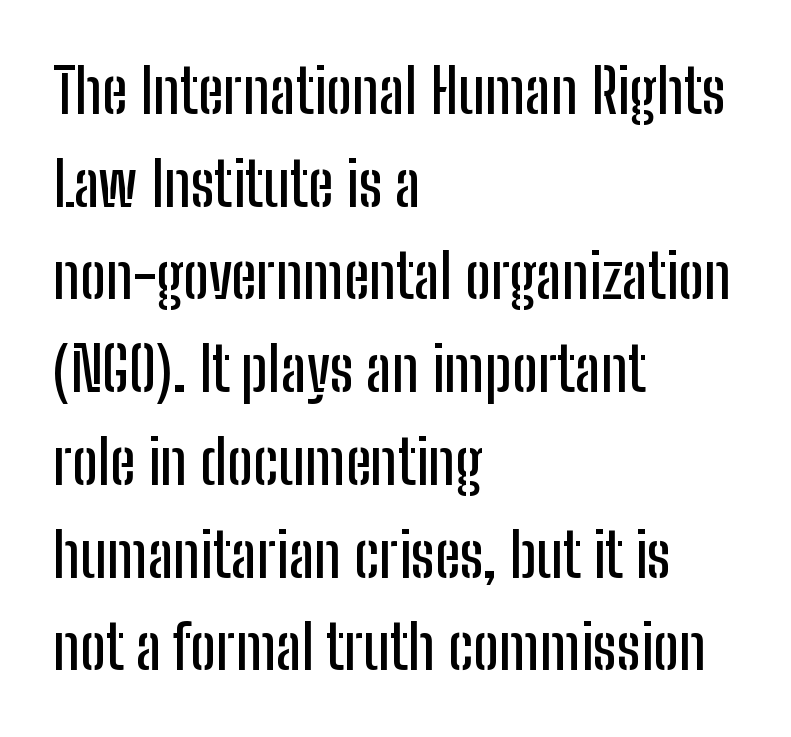
The image shows 61 px condensed sans-serif type, upright; set left-aligned, normal line spacing (1.52x), normal letter spacing, not underlined; low stroke contrast and a medium x-height.
